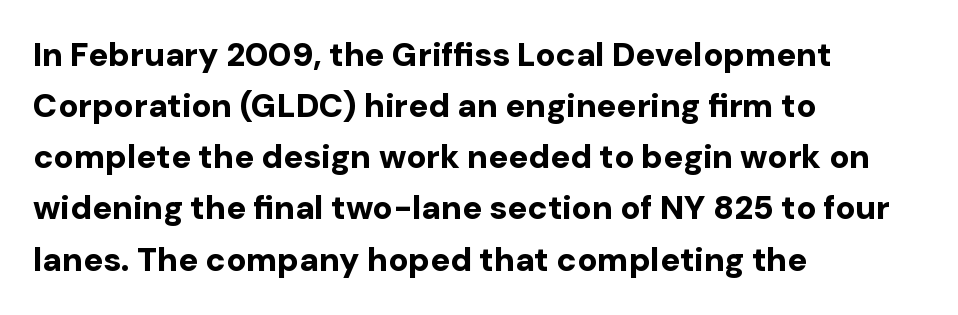
The typesetter chose a ragged-right arrangement here. Notice how the stems are strictly vertical — no italics here. Descenders hang freely into open space. A typesetter would call this zero additional tracking. This sample uses a sans-serif face.
